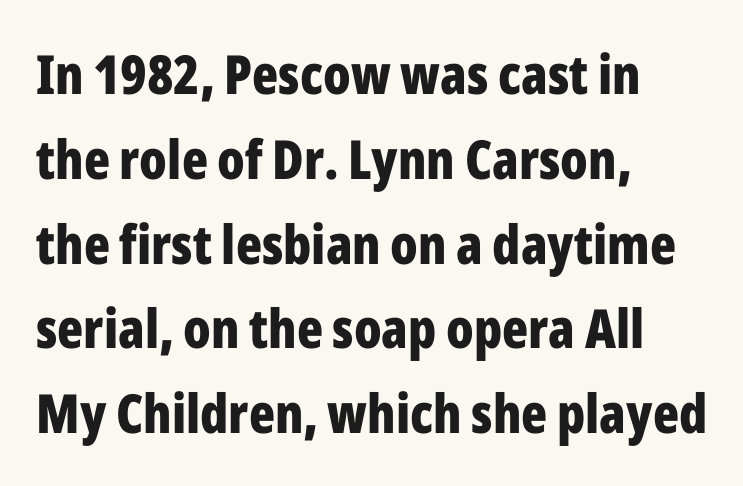
Heavy-handed strokes throughout: this text is bold. Check the space under the baseline: it is left empty. These lines stack with their left ends in a neat column. The gaps between neighbouring characters are ordinary and unremarkable. A typesetter would call this proportional, since set widths differ per character.
